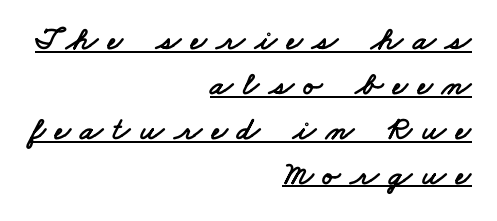
Q: Is the typeface a serif or a sans-serif typeface? A: Sans-serif.
Q: Is the text underlined? A: Yes.
Q: How is the paragraph aligned? A: Right-aligned.
Q: Is the spacing between letters normal or unusually wide? A: Unusually wide.
Q: Is the spacing between lines tight, normal or loose? A: Normal.
Q: Width (condensed, normal, or wide)? A: Wide.
Q: Stroke contrast? A: Low.
Q: x-height? A: Small.
Q: Monospaced? A: No.
